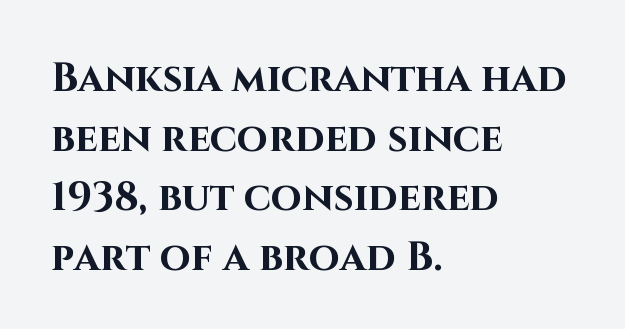
Q: Is the text bold? A: Yes.
Q: Is the text italic (slanted)? A: No, it is upright.
Q: Is the typeface a serif or a sans-serif typeface? A: Sans-serif.
Q: Is the text underlined? A: No.
Q: How is the paragraph aligned? A: Left-aligned.
Q: Is the spacing between letters normal or unusually wide? A: Normal.
Q: Is the spacing between lines tight, normal or loose? A: Normal.
Q: Width (condensed, normal, or wide)? A: Normal.
Q: Stroke contrast? A: High.
Q: x-height? A: Large.
Q: Monospaced? A: No.
